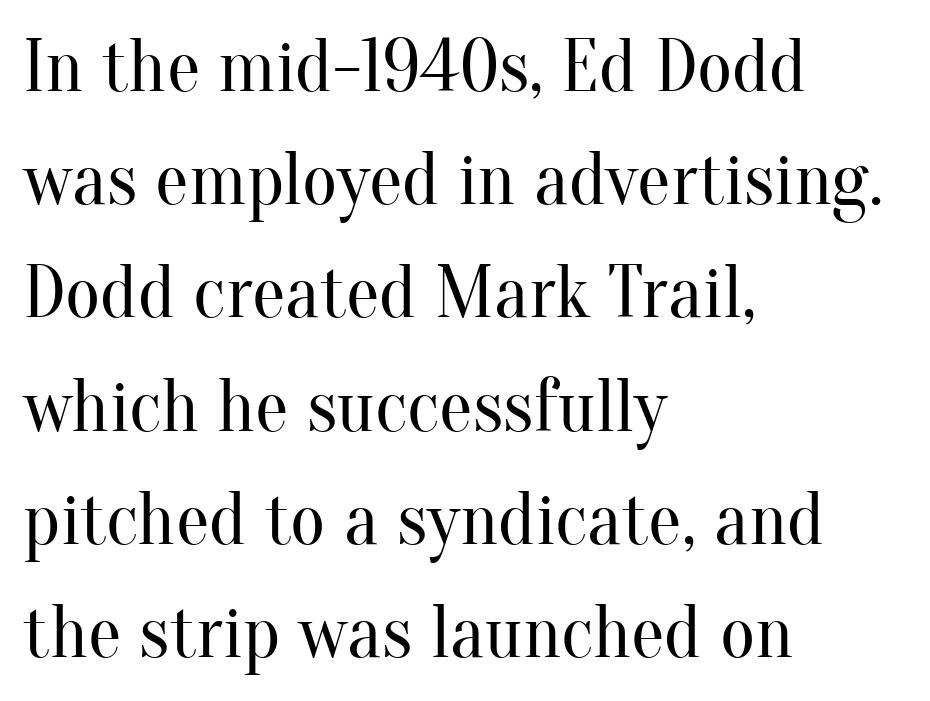
Q: Is the text bold? A: No.
Q: Is the text italic (slanted)? A: No, it is upright.
Q: Is the typeface a serif or a sans-serif typeface? A: Serif.
Q: Is the text underlined? A: No.
Q: How is the paragraph aligned? A: Left-aligned.
Q: Is the spacing between letters normal or unusually wide? A: Normal.
Q: Is the spacing between lines tight, normal or loose? A: Normal.
Q: Width (condensed, normal, or wide)? A: Normal.
Q: Stroke contrast? A: Medium.
Q: x-height? A: Small.
Q: Monospaced? A: No.
